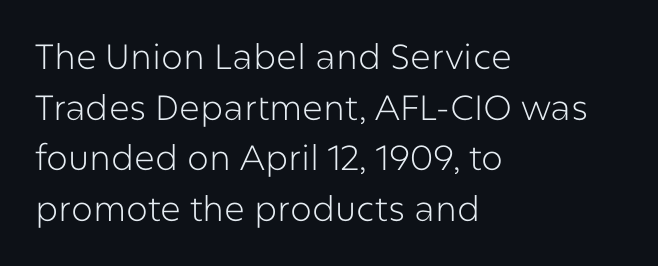
Q: Is the text bold? A: No.
Q: Is the text italic (slanted)? A: No, it is upright.
Q: Is the typeface a serif or a sans-serif typeface? A: Sans-serif.
Q: Is the text underlined? A: No.
Q: How is the paragraph aligned? A: Left-aligned.
Q: Is the spacing between letters normal or unusually wide? A: Normal.
Q: Is the spacing between lines tight, normal or loose? A: Normal.
Q: Width (condensed, normal, or wide)? A: Normal.
Q: Stroke contrast? A: Low.
Q: x-height? A: Medium.
Q: Monospaced? A: No.
